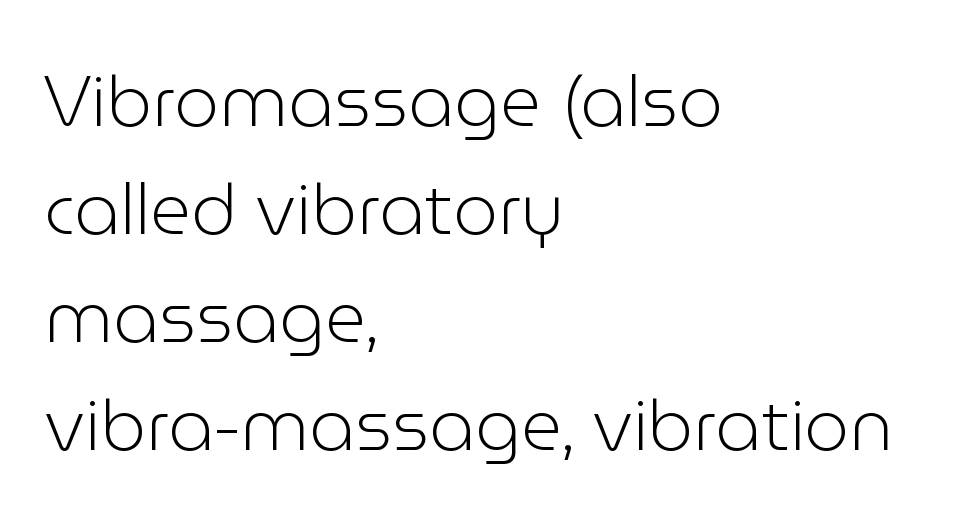
Q: Is the text bold? A: No.
Q: Is the text italic (slanted)? A: No, it is upright.
Q: Is the typeface a serif or a sans-serif typeface? A: Sans-serif.
Q: Is the text underlined? A: No.
Q: How is the paragraph aligned? A: Left-aligned.
Q: Is the spacing between letters normal or unusually wide? A: Normal.
Q: Is the spacing between lines tight, normal or loose? A: Normal.
Q: Width (condensed, normal, or wide)? A: Normal.
Q: Stroke contrast? A: Low.
Q: x-height? A: Medium.
Q: Monospaced? A: No.
